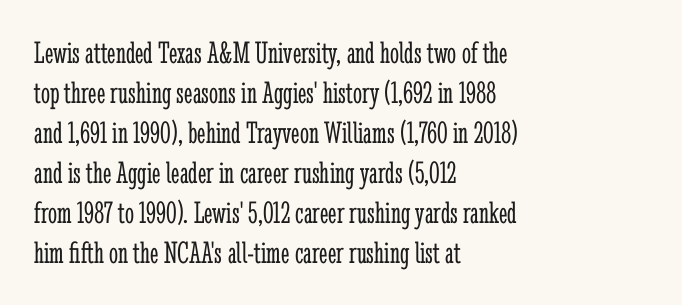
Q: Is the text bold? A: No.
Q: Is the text italic (slanted)? A: No, it is upright.
Q: Is the typeface a serif or a sans-serif typeface? A: Serif.
Q: Is the text underlined? A: No.
Q: How is the paragraph aligned? A: Left-aligned.
Q: Is the spacing between letters normal or unusually wide? A: Normal.
Q: Is the spacing between lines tight, normal or loose? A: Normal.
Q: Width (condensed, normal, or wide)? A: Condensed.
Q: Stroke contrast? A: Low.
Q: x-height? A: Medium.
Q: Monospaced? A: No.
